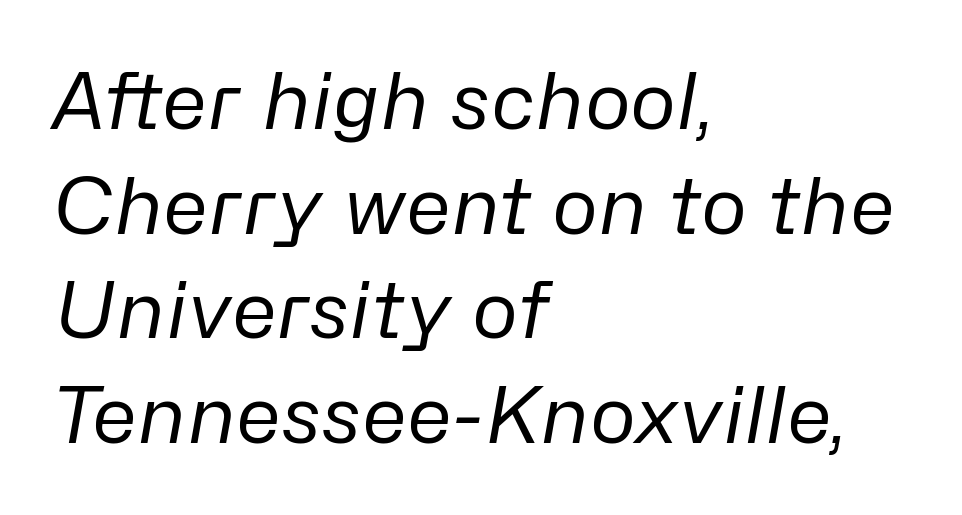
You could not count columns in this text — the font is proportionally spaced. Default kerning and tracking; the words read as compact shapes. Descenders hang freely into open space. Evenly set lines give the paragraph a standard silhouette. Stroke thickness stays within the range of a standard reading face or lighter. Teacher's note: observe the even left margin — that is flush-left alignment.
